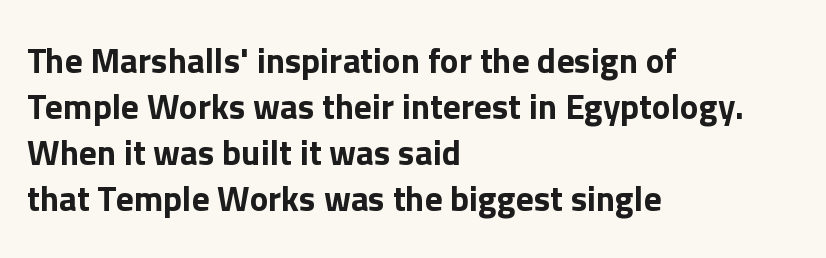
If you drew a line through each stem, it would be perfectly vertical. Do the characters align in a grid? No, the font is proportional. Students, note that the glyphs here touch the page at normal intervals. The typeface chosen for these lines omits serifs. Rows of type keep a routine distance in the vertical direction.
